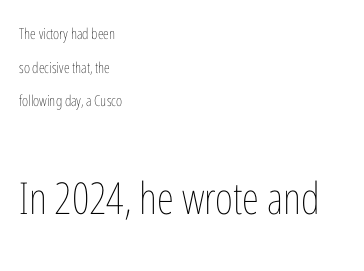
{"italic": "no", "bold": "no", "weight": "thin", "width": "condensed", "stroke_contrast": "low", "x_height": "medium", "monospaced": "no", "underline": "no", "align": "left", "line_spacing": "loose", "line_spacing_ratio": 2.24, "letter_spacing": "normal", "letter_spacing_em": 0.0, "larger_block": "second", "size_ratio": 2.93, "glyph_px": 44}
